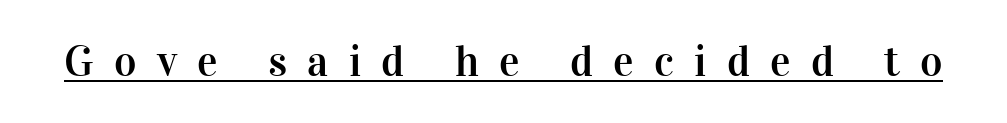
The image shows 43 px serif type, upright; set unusually wide letter spacing (+0.47 em), underlined; high stroke contrast and a medium x-height.
